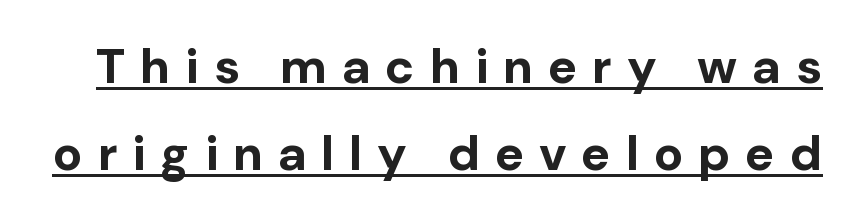
Q: Is the text bold? A: Yes.
Q: Is the text italic (slanted)? A: No, it is upright.
Q: Is the typeface a serif or a sans-serif typeface? A: Sans-serif.
Q: Is the text underlined? A: Yes.
Q: Is the spacing between letters normal or unusually wide? A: Unusually wide.
Q: Width (condensed, normal, or wide)? A: Normal.
Q: Stroke contrast? A: Low.
Q: x-height? A: Medium.
Q: Monospaced? A: No.
